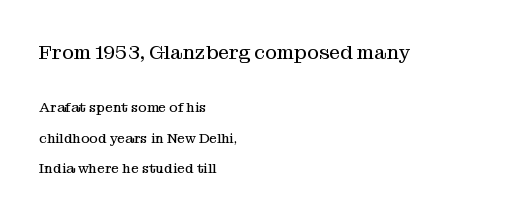
{"italic": "no", "bold": "no", "underline": "no", "align": "left", "line_spacing": "loose", "line_spacing_ratio": 2.17, "letter_spacing": "normal", "letter_spacing_em": 0.0, "larger_block": "first", "size_ratio": 1.43, "glyph_px": 20}
